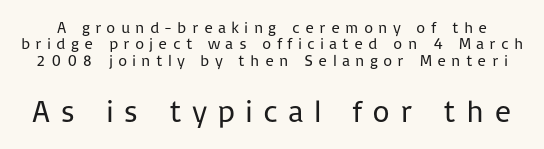
Q: Is the text bold? A: No.
Q: Is the text italic (slanted)? A: No, it is upright.
Q: Is the typeface a serif or a sans-serif typeface? A: Sans-serif.
Q: Is the text underlined? A: No.
Q: Is the spacing between letters normal or unusually wide? A: Unusually wide.
Q: Is the spacing between lines tight, normal or loose? A: Tight.
Q: Which block of text is set in a larger size, the first (top) or the second (bottom)? A: The second (bottom) one.
Q: Width (condensed, normal, or wide)? A: Normal.
Q: Stroke contrast? A: Low.
Q: x-height? A: Medium.
Q: Monospaced? A: No.
